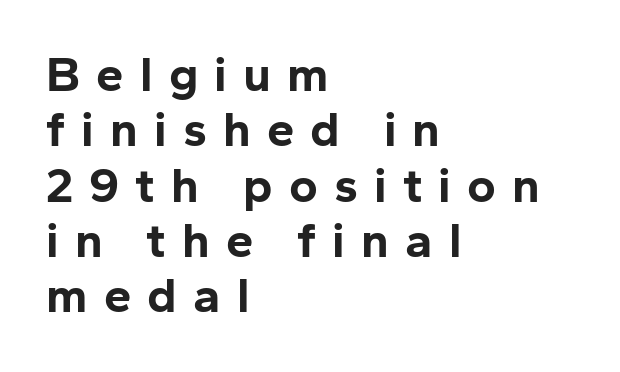
Observe the absence of serifs on each vertical stroke in this sample. Loose tracking; the words dissolve into strings of separated letters. It's the straight-up-and-down kind of type. The baseline area is clear. How would I describe the line gaps? Narrow and economical.
